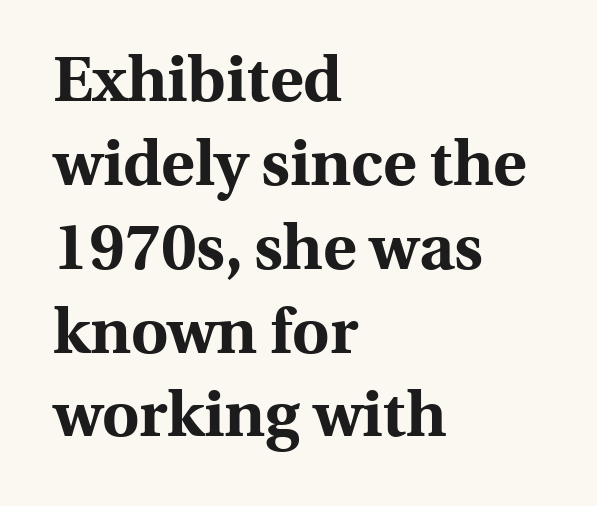
{"serif": "yes", "italic": "no", "bold": "yes", "weight": "bold", "width": "normal", "x_height": "medium", "monospaced": "no", "underline": "no", "align": "left", "line_spacing": "normal", "line_spacing_ratio": 1.31, "letter_spacing": "normal", "letter_spacing_em": 0.0, "glyph_px": 64}
